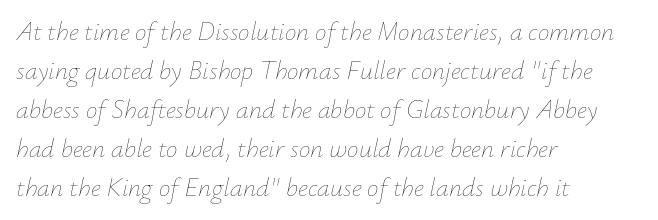
{"italic": "yes", "lean": "right", "slant_degrees": 12, "bold": "no", "underline": "no", "align": "left", "line_spacing": "normal", "line_spacing_ratio": 1.5, "letter_spacing": "normal", "letter_spacing_em": 0.0, "glyph_px": 26}
